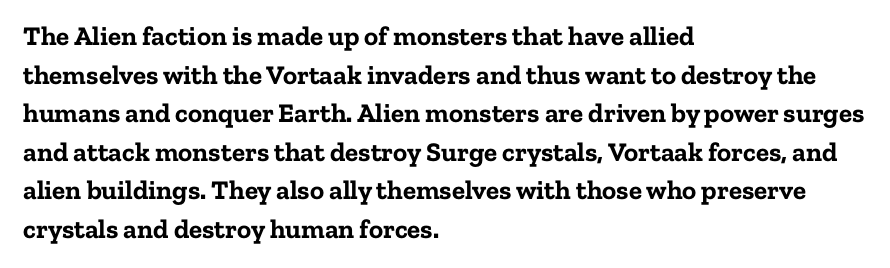
{"italic": "no", "bold": "yes", "underline": "no", "align": "left", "line_spacing": "normal", "line_spacing_ratio": 1.43, "letter_spacing": "normal", "letter_spacing_em": 0.0, "glyph_px": 27}
